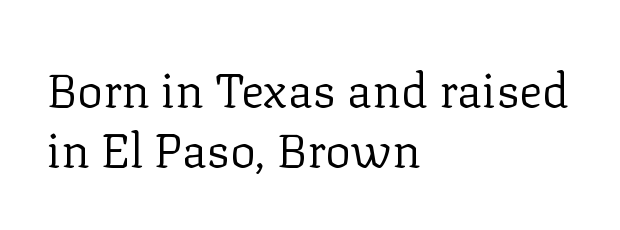
{"serif": "yes", "italic": "no", "bold": "no", "weight": "regular", "width": "normal", "stroke_contrast": "low", "x_height": "medium", "monospaced": "no", "underline": "no", "align": "left", "line_spacing_ratio": 1.24, "letter_spacing": "normal", "letter_spacing_em": 0.0, "glyph_px": 48}
